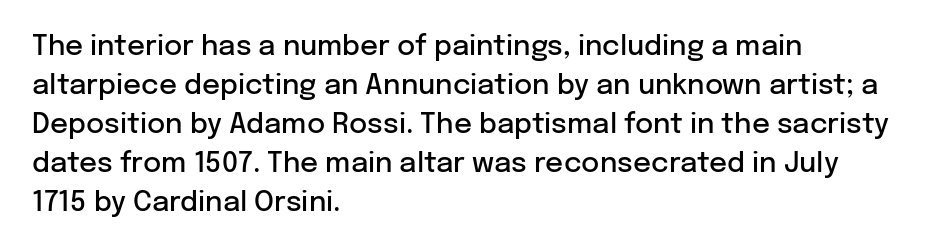
Does extra space separate the letters? No, they use regular spacing. Varying glyph widths throughout — classic text-font behaviour. The rendering anchors every line to the left-hand side. Heft: intermediate — a semibold. Glance below the letters and you will spot only blank space.
